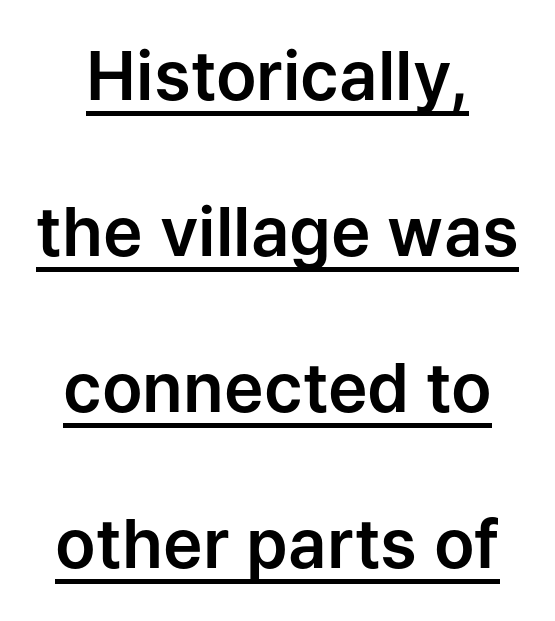
The image shows 67 px sans-serif type, upright; set loose line spacing (2.33x), normal letter spacing, underlined; low stroke contrast and a medium x-height.
